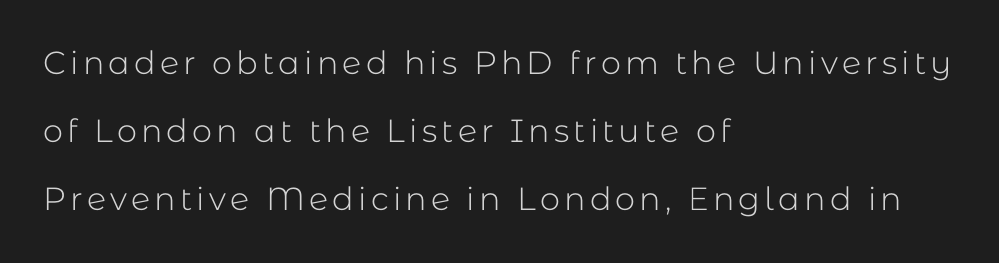
{"serif": "no", "italic": "no", "bold": "no", "weight": "light", "width": "normal", "stroke_contrast": "low", "x_height": "medium", "monospaced": "no", "underline": "no", "align": "left", "line_spacing": "loose", "line_spacing_ratio": 2.13, "glyph_px": 32}
